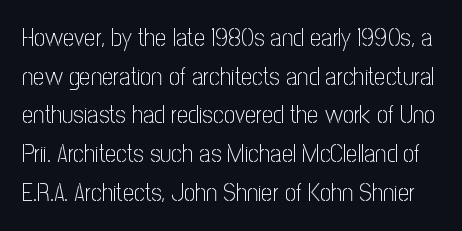
Inter-character spacing is left at the font's built-in metrics. The typeface has the unassuming heft of standard copy or less. Rows of type keep a routine distance in the vertical direction. The font's upright variant was chosen for this text. Just letters on the line, the space beneath them empty.
